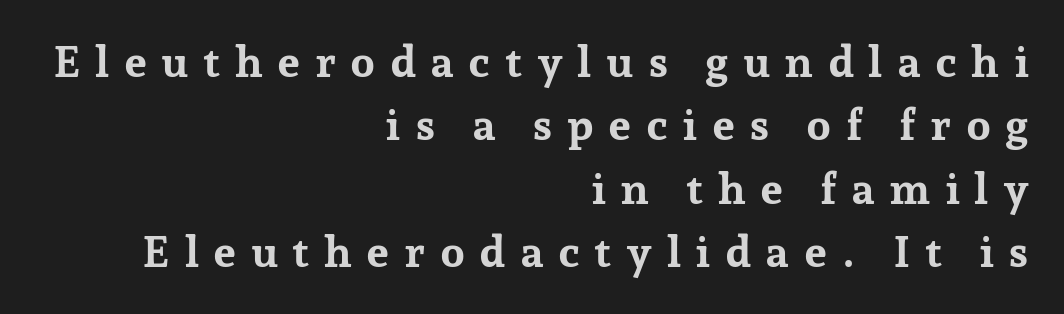
Caption: bold face, heavy strokes. A clean baseline with only descenders dipping below it. The rag falls on the left side of this text block. Varying glyph widths throughout — classic text-font behaviour. Characters follow at a spacing far wider than the type designer built in.
